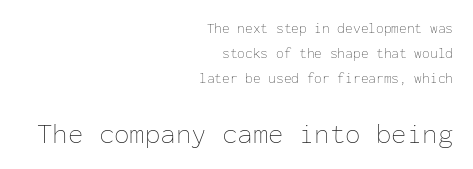
Nobody touched the tracking dial on this one. The passage shown is typed in a monospace face where columns stay perfectly aligned. When letters stand straight like this, we call the style roman or upright. Vertical stems look standard width or narrower in stroke. The letters in the lower block stand taller than those in the block above. Words float on clear page, feet unadorned.
